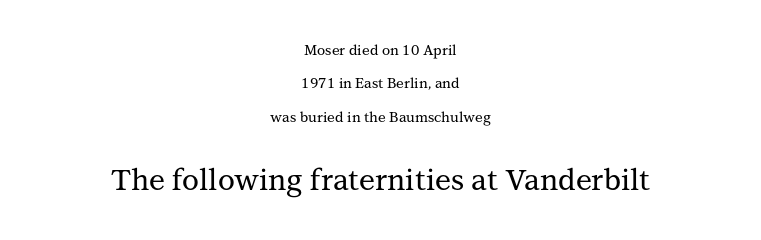
Q: Is the text italic (slanted)? A: No, it is upright.
Q: Is the typeface a serif or a sans-serif typeface? A: Serif.
Q: Is the text underlined? A: No.
Q: How is the paragraph aligned? A: Centered.
Q: Is the spacing between letters normal or unusually wide? A: Normal.
Q: Is the spacing between lines tight, normal or loose? A: Loose.
Q: Which block of text is set in a larger size, the first (top) or the second (bottom)? A: The second (bottom) one.
Q: Width (condensed, normal, or wide)? A: Normal.
Q: Stroke contrast? A: Medium.
Q: x-height? A: Medium.
Q: Monospaced? A: No.
